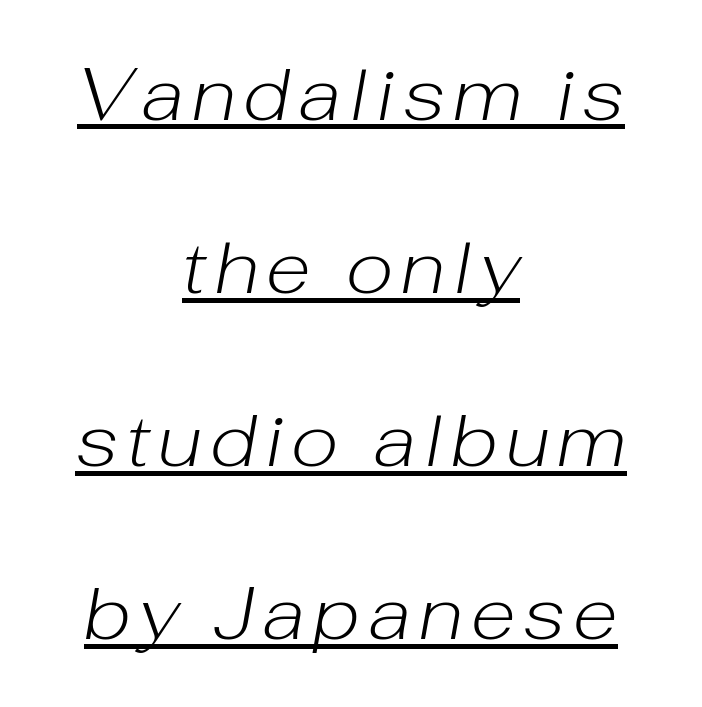
The image shows 74 px light type, italic (leaning right); set centered, loose line spacing (2.34x), underlined; low stroke contrast and a medium x-height.
